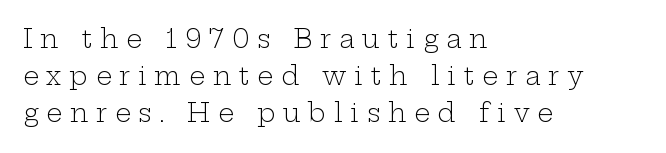
{"italic": "no", "bold": "no", "underline": "no", "align": "left", "line_spacing": "normal", "line_spacing_ratio": 1.49, "letter_spacing": "wide", "letter_spacing_em": 0.31, "glyph_px": 25}
